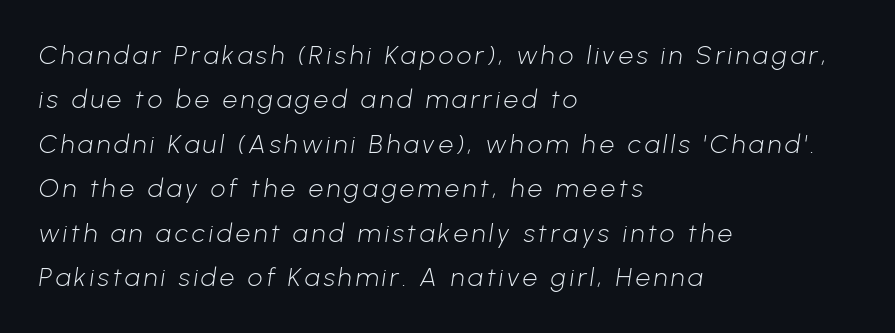
Q: Is the text bold? A: No.
Q: Is the text underlined? A: No.
Q: How is the paragraph aligned? A: Left-aligned.
